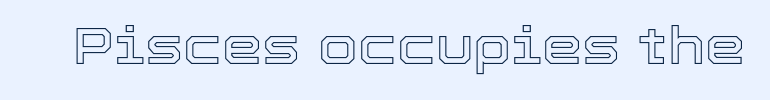
Q: Is the text italic (slanted)? A: No, it is upright.
Q: Is the text underlined? A: No.
Q: Is the spacing between letters normal or unusually wide? A: Normal.
Q: Width (condensed, normal, or wide)? A: Normal.
Q: x-height? A: Medium.
Q: Monospaced? A: No.
